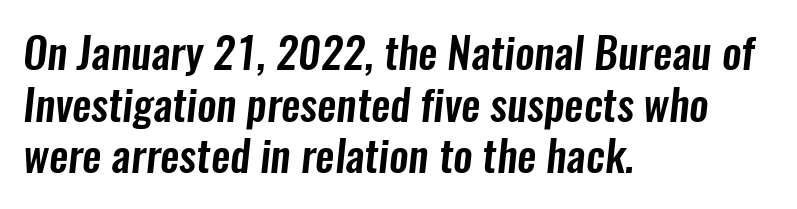
{"serif": "no", "width": "condensed", "stroke_contrast": "low", "x_height": "medium", "monospaced": "no", "underline": "no", "align": "left", "line_spacing_ratio": 1.2, "letter_spacing": "normal", "letter_spacing_em": 0.0, "glyph_px": 43}
